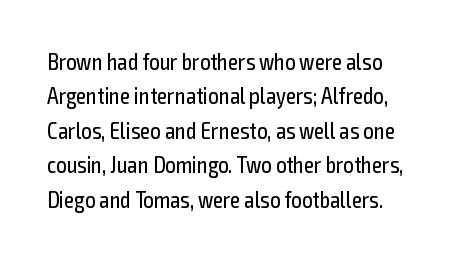
Q: Is the text bold? A: No.
Q: Is the text italic (slanted)? A: No, it is upright.
Q: Is the text underlined? A: No.
Q: Is the spacing between letters normal or unusually wide? A: Normal.
Q: Is the spacing between lines tight, normal or loose? A: Normal.
